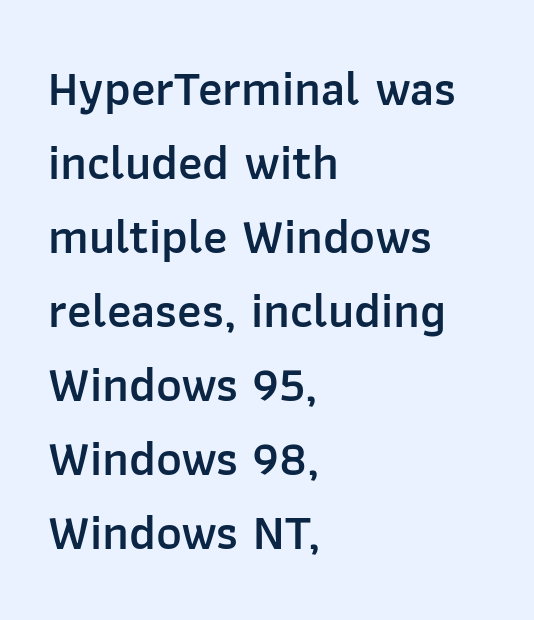
The rendering uses a semibold face; strokes are thickened but not to full bold. The paragraph has a hard left edge and a soft right edge. Type without underlining. These lines keep a tight, regular rhythm from letter to letter.
